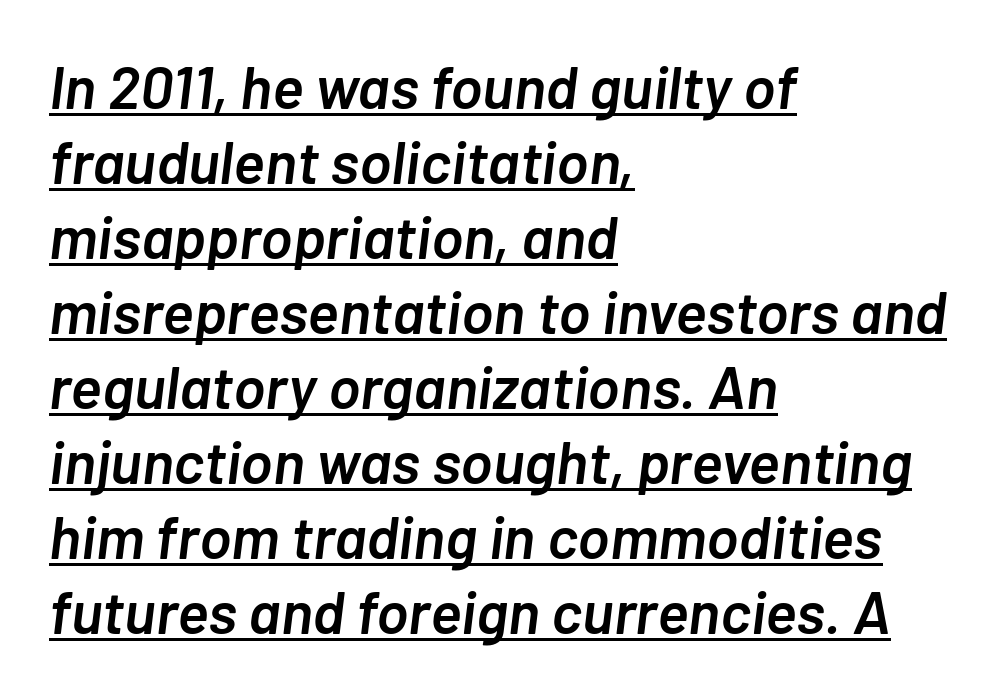
The image shows 60 px semibold type, italic (leaning right); set left-aligned, normal line spacing (1.25x), normal letter spacing, underlined; low stroke contrast and a medium x-height.
